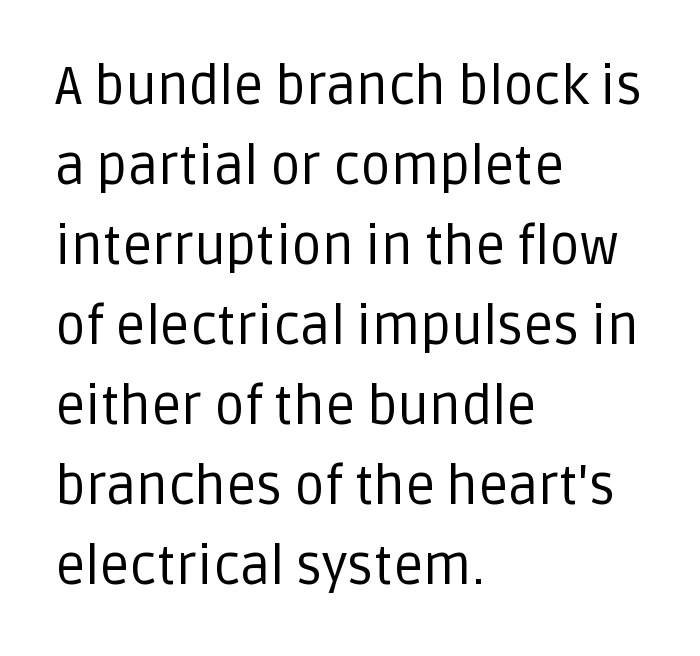
The image shows 53 px regular-weight sans-serif type, upright; set left-aligned, normal line spacing (1.51x), normal letter spacing, not underlined; low stroke contrast and a large x-height.
